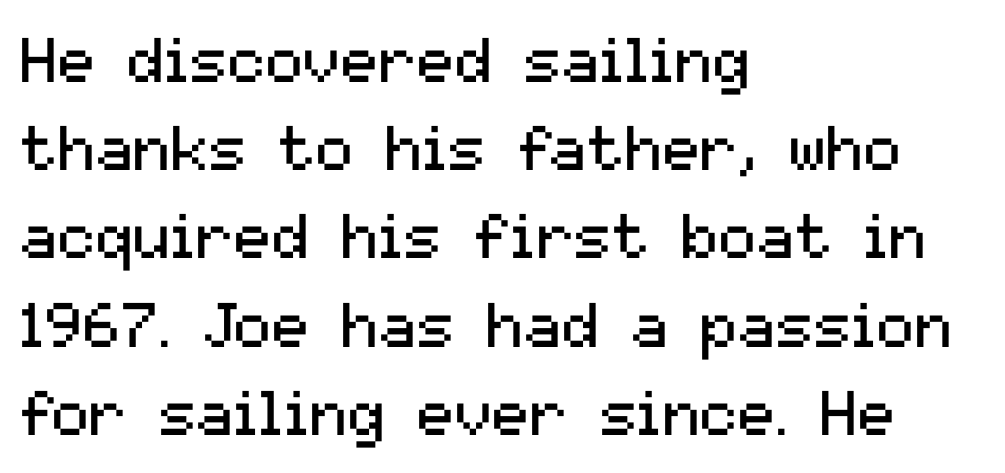
The space between consecutive lines is moderate. These lines were composed using upright roman letters. Stroke terminals: plain, sans-serif. Left-aligned paragraph, ragged on the right.
